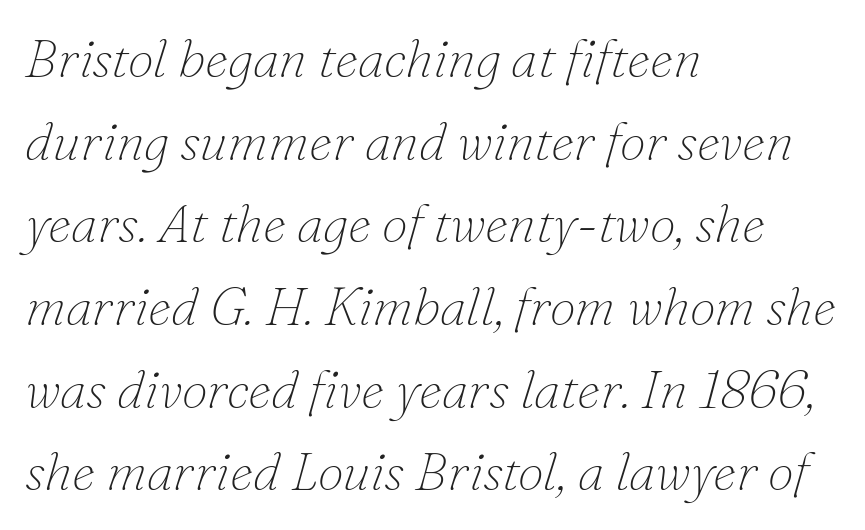
{"serif": "yes", "italic": "yes", "lean": "right", "slant_degrees": 16, "bold": "no", "weight": "thin", "width": "normal", "stroke_contrast": "low", "x_height": "small", "monospaced": "no", "underline": "no", "align": "left", "line_spacing": "normal", "line_spacing_ratio": 1.56, "letter_spacing": "normal", "letter_spacing_em": 0.0, "glyph_px": 53}
